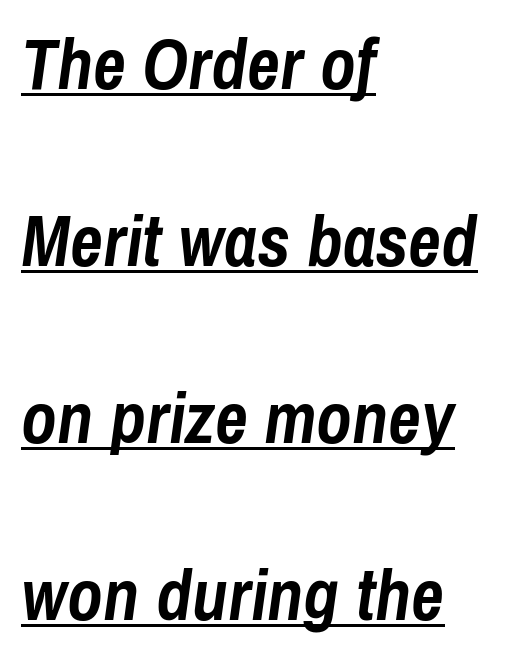
The image shows 72 px semibold, condensed type, italic (leaning right); set left-aligned, loose line spacing (2.46x), normal letter spacing, underlined; low stroke contrast and a medium x-height.
